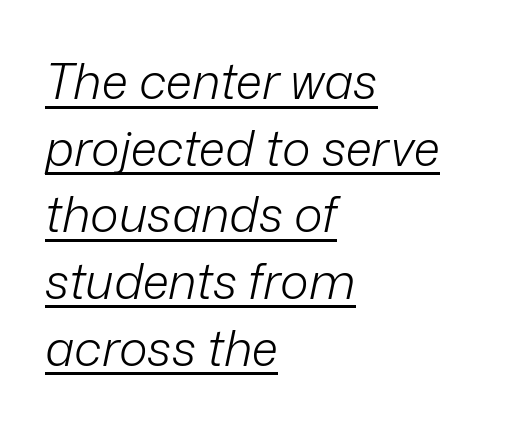
The image shows 49 px light type, italic (leaning right); set left-aligned, normal line spacing (1.36x), normal letter spacing, underlined; low stroke contrast and a medium x-height.
